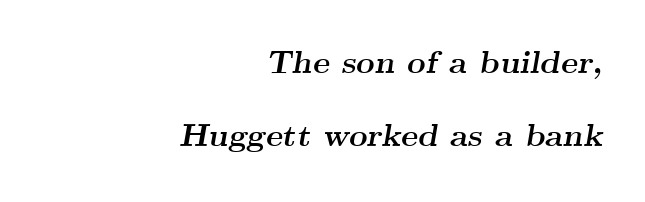
Q: Is the text bold? A: Yes.
Q: Is the text italic (slanted)? A: Yes, it leans right by about 9 degrees.
Q: Is the typeface a serif or a sans-serif typeface? A: Serif.
Q: Is the text underlined? A: No.
Q: How is the paragraph aligned? A: Right-aligned.
Q: Is the spacing between letters normal or unusually wide? A: Normal.
Q: Is the spacing between lines tight, normal or loose? A: Loose.
Q: Width (condensed, normal, or wide)? A: Wide.
Q: Stroke contrast? A: Medium.
Q: x-height? A: Small.
Q: Monospaced? A: No.
